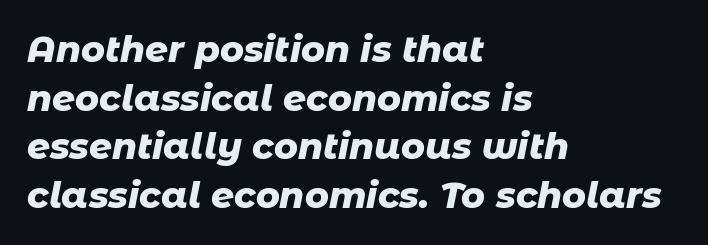
Q: Is the text bold? A: Yes.
Q: Is the text italic (slanted)? A: Yes, it leans right by about 11 degrees.
Q: Is the text underlined? A: No.
Q: How is the paragraph aligned? A: Left-aligned.
Q: Is the spacing between letters normal or unusually wide? A: Normal.
Q: Is the spacing between lines tight, normal or loose? A: Normal.
Q: Width (condensed, normal, or wide)? A: Normal.
Q: Stroke contrast? A: Low.
Q: x-height? A: Medium.
Q: Monospaced? A: No.
